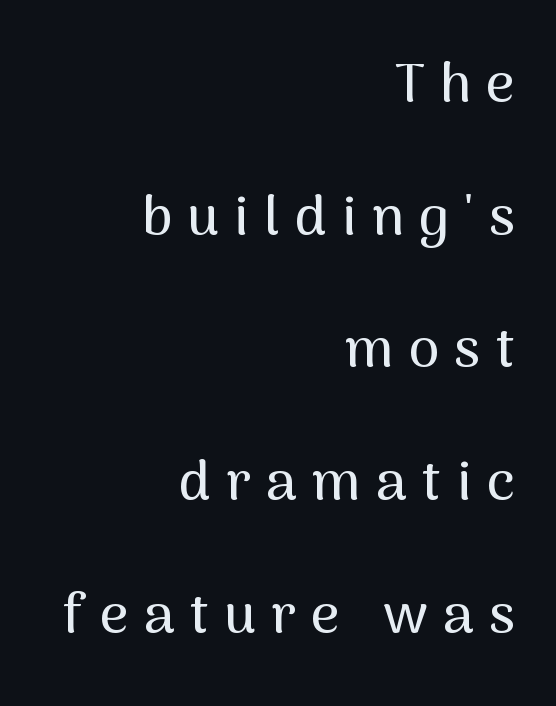
Does the copy run flush right? Yes — the right margin is perfectly even. Look at the bottom of the vertical strokes: they stop flat, with no serifs. Honestly, the rows look like they've been pulled way apart. Nobody drew a line under any word here.
